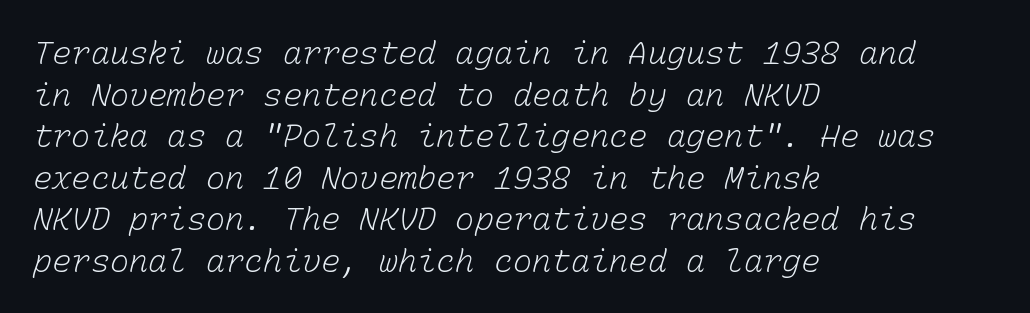
{"bold": "no", "weight": "light", "width": "normal", "stroke_contrast": "low", "x_height": "medium", "monospaced": "yes", "underline": "no", "align": "left", "line_spacing": "normal", "line_spacing_ratio": 1.3, "letter_spacing": "normal", "letter_spacing_em": 0.0, "glyph_px": 32}
